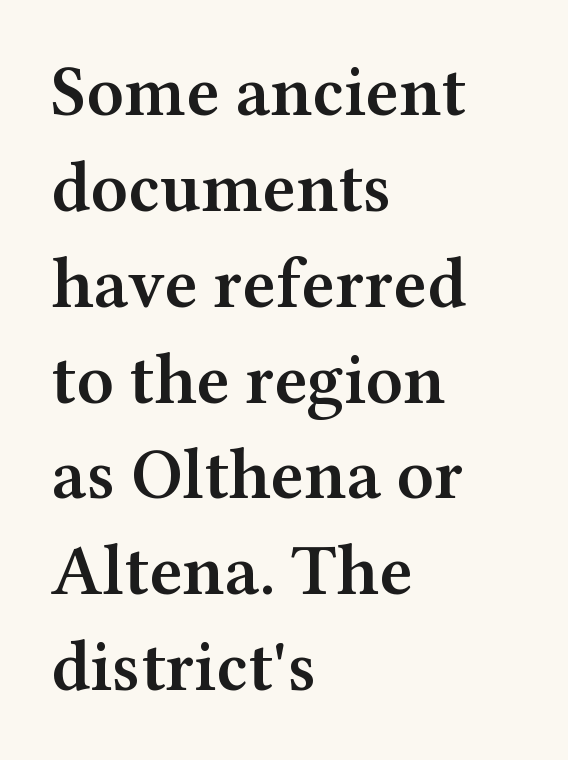
The image shows 71 px semibold, wide serif type, upright; set left-aligned, normal line spacing (1.35x), normal letter spacing, not underlined; medium stroke contrast and a medium x-height.
